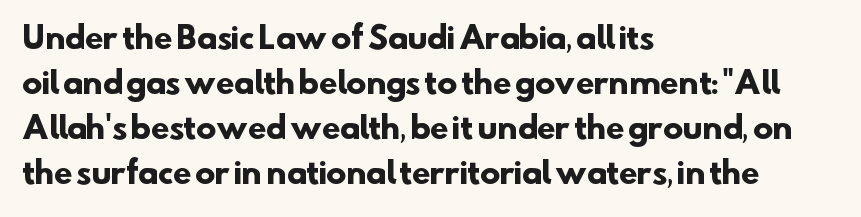
The image shows 30 px heavy sans-serif type; set left-aligned, normal line spacing (1.5x), normal letter spacing, not underlined; low stroke contrast and a small x-height.
